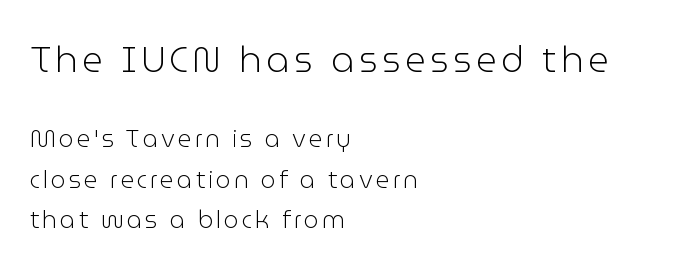
Font category for this specimen: sans-serif. Summary of vertical rhythm: regular, with standard interline spacing. Is the type heavy? It reads as light-to-regular instead. The letters in the upper block stand taller than those in the block below. Think of a printed novel: that variable character pitch is what you see here. The rag falls on the right side of this text block.
